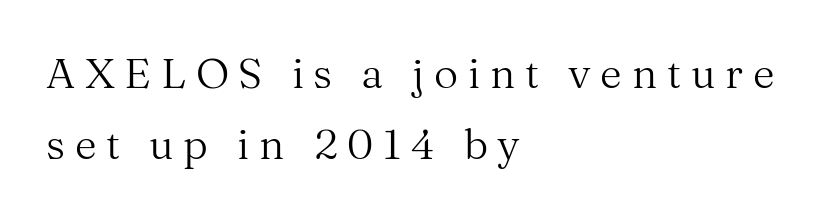
Q: Is the text bold? A: No.
Q: Is the text italic (slanted)? A: No, it is upright.
Q: Is the typeface a serif or a sans-serif typeface? A: Serif.
Q: Is the text underlined? A: No.
Q: How is the paragraph aligned? A: Left-aligned.
Q: Is the spacing between letters normal or unusually wide? A: Unusually wide.
Q: Is the spacing between lines tight, normal or loose? A: Normal.
Q: Width (condensed, normal, or wide)? A: Normal.
Q: Stroke contrast? A: Medium.
Q: x-height? A: Medium.
Q: Monospaced? A: No.
